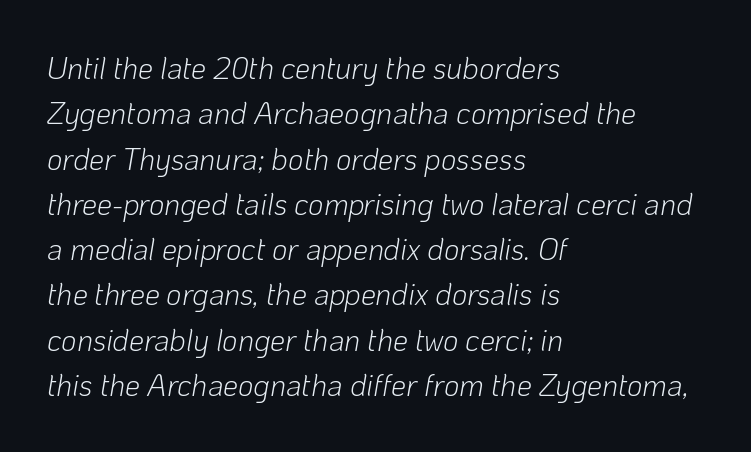
Q: Is the text bold? A: No.
Q: Is the text italic (slanted)? A: Yes, it leans right by about 10 degrees.
Q: Is the text underlined? A: No.
Q: How is the paragraph aligned? A: Left-aligned.
Q: Is the spacing between letters normal or unusually wide? A: Normal.
Q: Is the spacing between lines tight, normal or loose? A: Normal.
Q: Width (condensed, normal, or wide)? A: Normal.
Q: Stroke contrast? A: Low.
Q: x-height? A: Medium.
Q: Monospaced? A: No.
